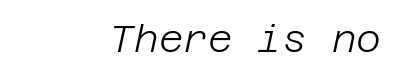
{"italic": "yes", "lean": "right", "slant_degrees": 12, "bold": "no", "weight": "light", "width": "normal", "stroke_contrast": "low", "x_height": "large", "underline": "no", "align": "right", "letter_spacing": "normal", "letter_spacing_em": 0.0, "glyph_px": 38}
